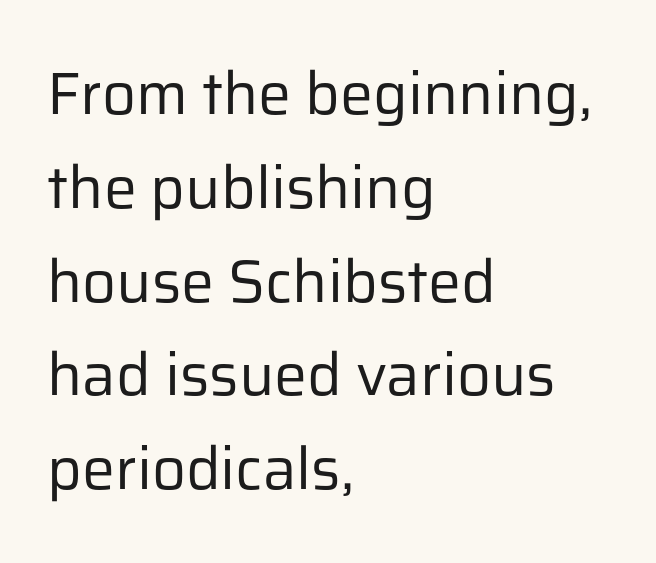
The designer went with a sans here, leaving each stem footless. Stem width sits at or under what a default text font uses. A normal amount of white space separates one row of letters from the next. Notice how the passage keeps a crisp vertical edge on the left only.
